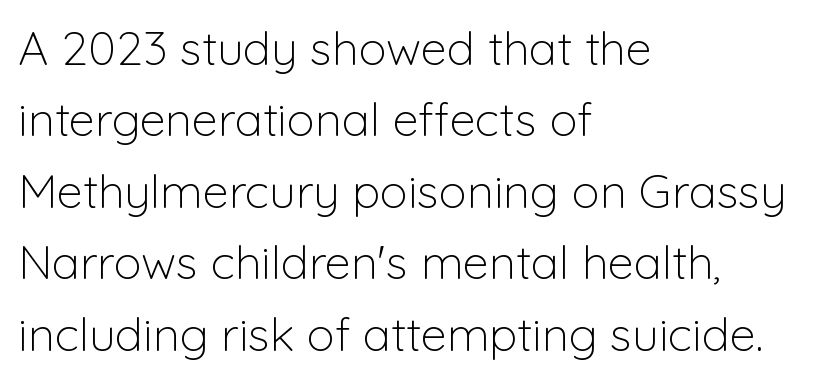
Line spacing here is normal. Spacing between characters is what you'd get straight out of the box. The passage shown is typeset with a sans-serif family. The strokes are not fattened; the text isn't bold.
